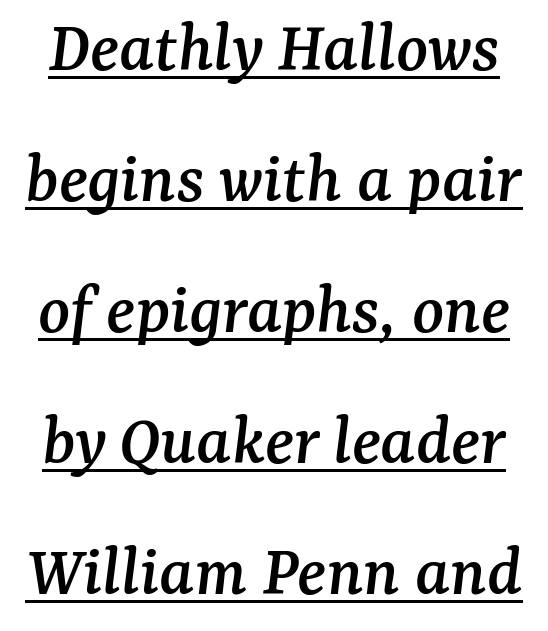
Q: Is the text italic (slanted)? A: Yes, it leans right by about 7 degrees.
Q: Is the typeface a serif or a sans-serif typeface? A: Serif.
Q: Is the text underlined? A: Yes.
Q: Is the spacing between letters normal or unusually wide? A: Normal.
Q: Width (condensed, normal, or wide)? A: Normal.
Q: Stroke contrast? A: Medium.
Q: x-height? A: Medium.
Q: Monospaced? A: No.
